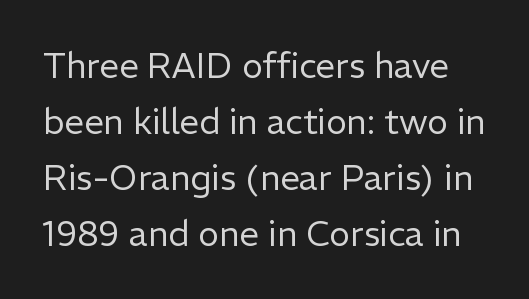
Q: Is the text bold? A: No.
Q: Is the text italic (slanted)? A: No, it is upright.
Q: Is the typeface a serif or a sans-serif typeface? A: Sans-serif.
Q: Is the text underlined? A: No.
Q: Is the spacing between letters normal or unusually wide? A: Normal.
Q: Is the spacing between lines tight, normal or loose? A: Normal.
Q: Width (condensed, normal, or wide)? A: Normal.
Q: Stroke contrast? A: Low.
Q: x-height? A: Medium.
Q: Monospaced? A: No.
